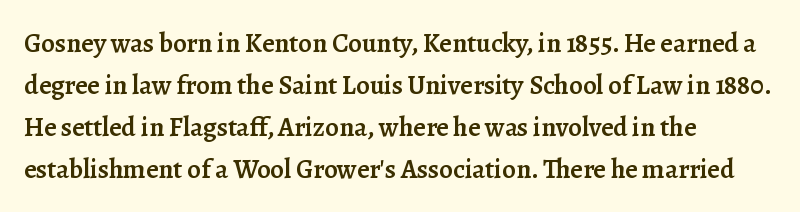
The image shows 27 px text type, upright; set left-aligned, normal line spacing (1.55x), normal letter spacing, not underlined.
